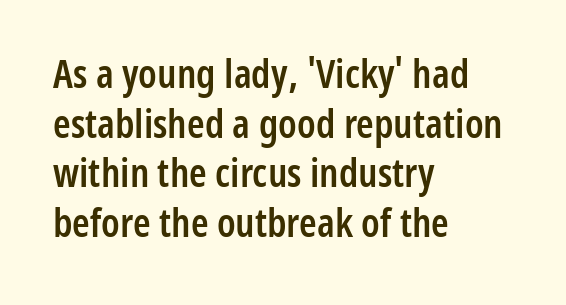
The image shows 40 px semibold, condensed sans-serif type, upright; set left-aligned, line spacing 1.24x, normal letter spacing, not underlined; low stroke contrast and a medium x-height.
